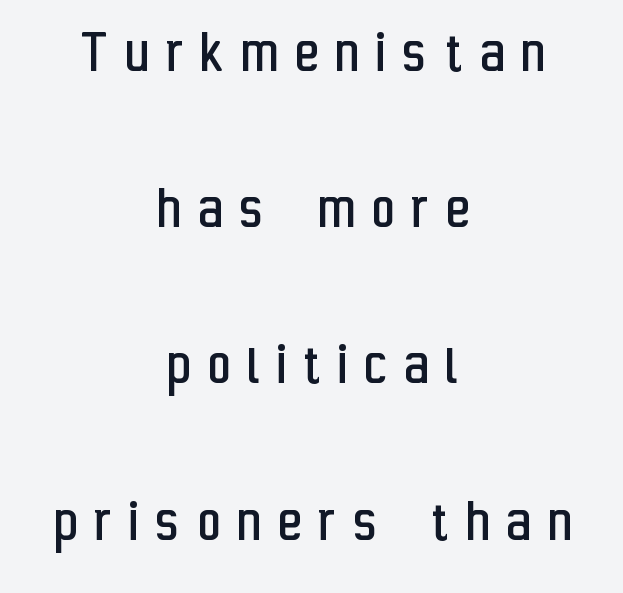
{"serif": "no", "italic": "no", "bold": "no", "weight": "regular", "width": "condensed", "stroke_contrast": "low", "x_height": "medium", "monospaced": "no", "underline": "no", "align": "center", "line_spacing": "loose", "line_spacing_ratio": 2.48, "letter_spacing": "wide", "letter_spacing_em": 0.28, "glyph_px": 63}
